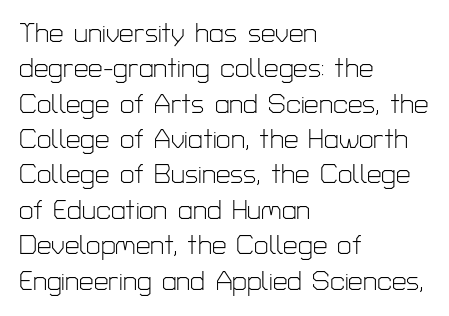
The image shows 26 px text type, upright; set left-aligned, normal line spacing (1.36x), normal letter spacing, not underlined.
